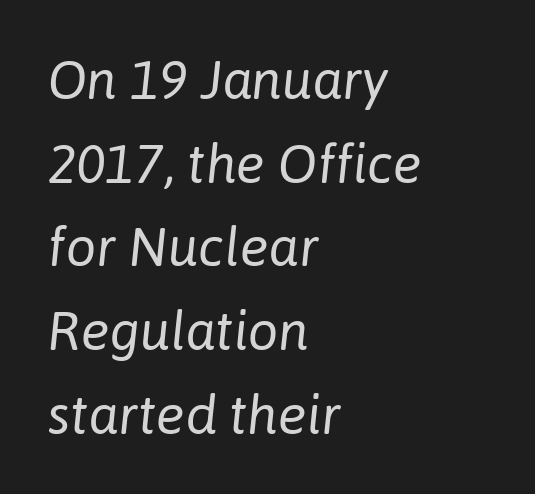
Compared with ordinary roman type, these characters are visibly tilted. Spacing verdict: proportional, widths tailored to each character. Tracking here is standard; glyphs follow each other at the usual distance. No letter is thick-stroked: the sample isn't bold.
